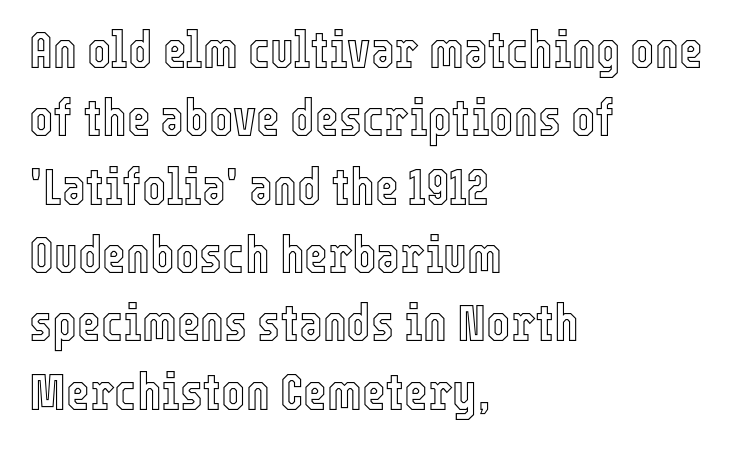
The typesetter chose a ragged-right arrangement here. Does the leading feel generous? No, just average. Character widths vary here, with narrow letters taking less room than wide ones. The glyphs are unaccompanied by any horizontal stroke below them. There is no visible air inserted between adjacent glyphs.
